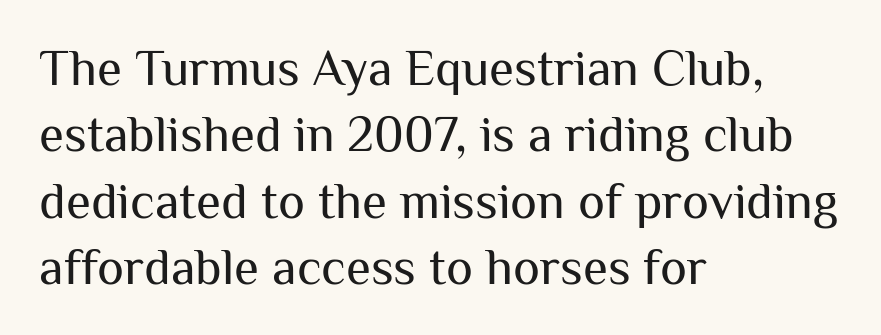
Q: Is the text bold? A: No.
Q: Is the text italic (slanted)? A: No, it is upright.
Q: Is the typeface a serif or a sans-serif typeface? A: Sans-serif.
Q: Is the text underlined? A: No.
Q: How is the paragraph aligned? A: Left-aligned.
Q: Is the spacing between letters normal or unusually wide? A: Normal.
Q: Is the spacing between lines tight, normal or loose? A: Normal.
Q: Width (condensed, normal, or wide)? A: Normal.
Q: Stroke contrast? A: Medium.
Q: x-height? A: Medium.
Q: Monospaced? A: No.
